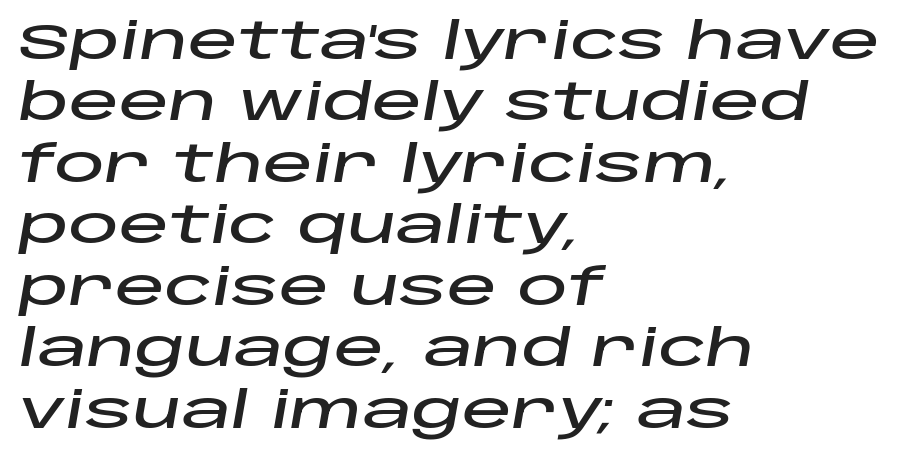
Q: Is the text italic (slanted)? A: Yes, it leans right by about 10 degrees.
Q: Is the text underlined? A: No.
Q: How is the paragraph aligned? A: Left-aligned.
Q: Is the spacing between letters normal or unusually wide? A: Normal.
Q: Width (condensed, normal, or wide)? A: Wide.
Q: Stroke contrast? A: Low.
Q: x-height? A: Large.
Q: Monospaced? A: No.
